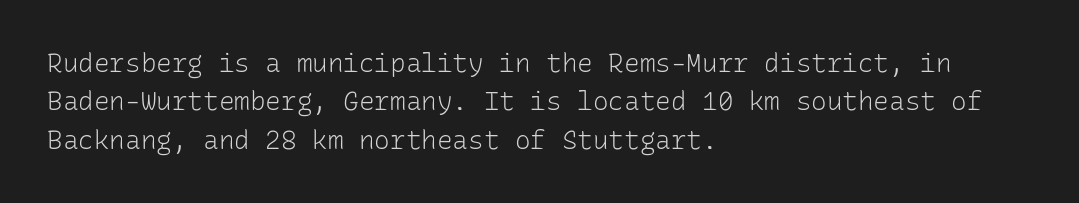
Q: Is the text bold? A: No.
Q: Is the text italic (slanted)? A: No, it is upright.
Q: Is the text underlined? A: No.
Q: How is the paragraph aligned? A: Left-aligned.
Q: Is the spacing between letters normal or unusually wide? A: Normal.
Q: Is the spacing between lines tight, normal or loose? A: Normal.
